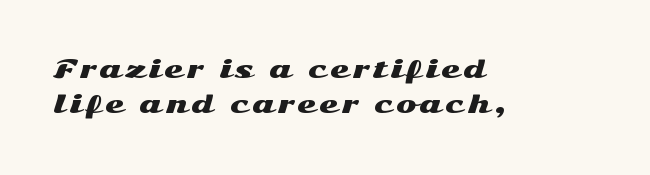
The image shows 24 px text type; set left-aligned, normal line spacing (1.46x), not underlined.
